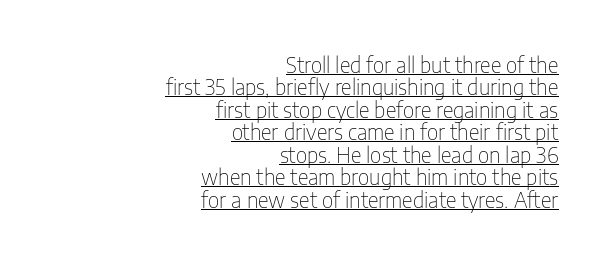
{"italic": "no", "bold": "no", "underline": "yes", "align": "right", "line_spacing": "tight", "line_spacing_ratio": 1.07, "letter_spacing": "normal", "letter_spacing_em": 0.0, "glyph_px": 21}
